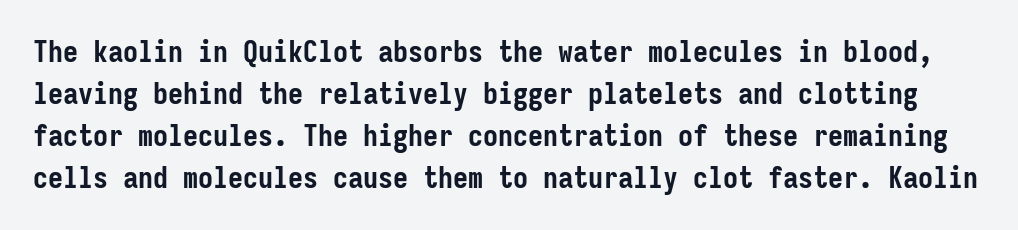
{"serif": "no", "italic": "no", "bold": "yes", "weight": "semibold", "width": "condensed", "stroke_contrast": "low", "x_height": "medium", "monospaced": "yes", "underline": "no", "line_spacing": "normal", "line_spacing_ratio": 1.4, "letter_spacing": "normal", "letter_spacing_em": 0.0, "glyph_px": 30}
